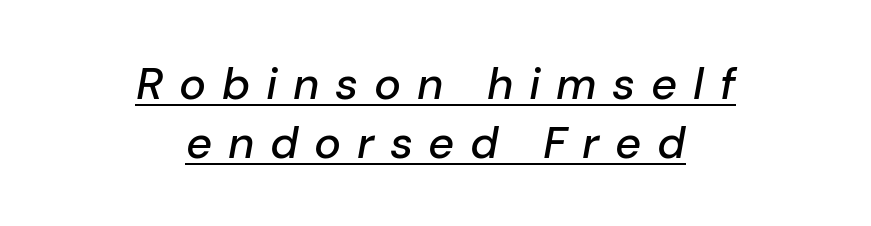
The image shows 45 px text type, italic (leaning right); set centered, normal line spacing (1.31x), unusually wide letter spacing (+0.35 em), underlined; low stroke contrast and a medium x-height.
